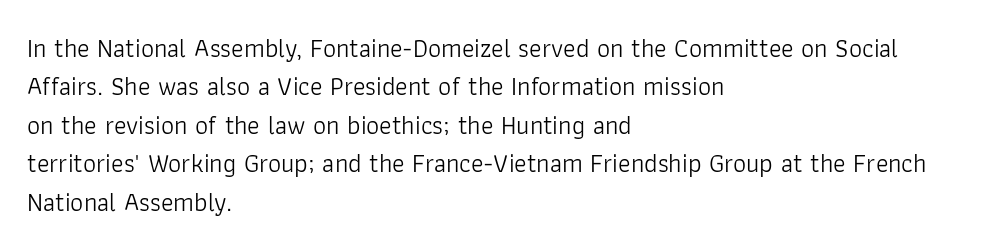
{"italic": "no", "bold": "no", "underline": "no", "align": "left", "line_spacing": "normal", "line_spacing_ratio": 1.48, "letter_spacing": "normal", "letter_spacing_em": 0.0, "glyph_px": 26}
